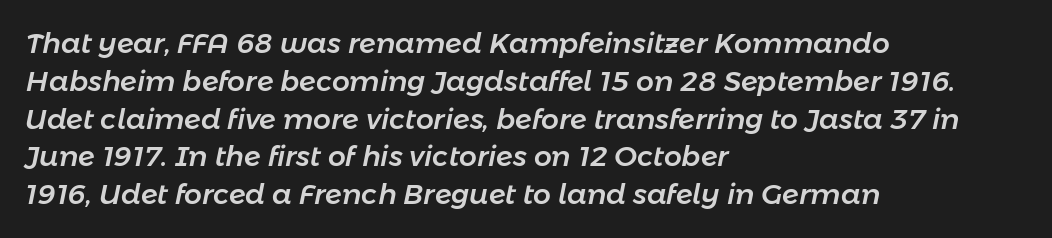
A typesetter would call this leading conventional body-copy spacing. This sample has the flowing, uneven cadence of proportional lettering. Letters rest on an invisible, unmarked baseline. One-word summary of the alignment: left. The letters sit at their default tracking, neither squeezed nor spread. This is oblique type, the kind used for emphasis or titles.
